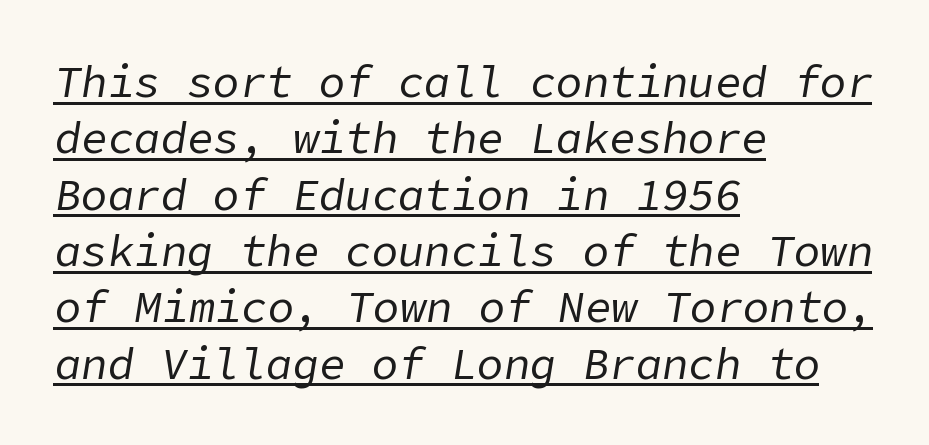
{"italic": "yes", "lean": "right", "slant_degrees": 9, "bold": "no", "weight": "regular", "width": "normal", "stroke_contrast": "low", "x_height": "medium", "underline": "yes", "align": "left", "line_spacing": "normal", "line_spacing_ratio": 1.28, "letter_spacing": "normal", "letter_spacing_em": 0.0, "glyph_px": 44}
